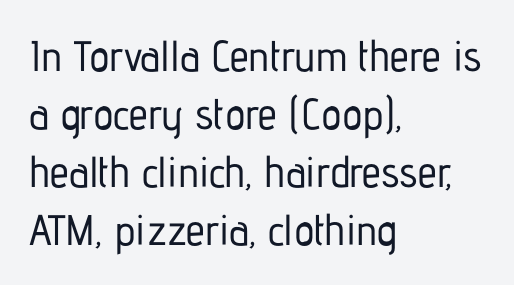
The letters advance in unequal steps, a hallmark of proportional type. These lines were composed using upright roman letters. A typesetter would label this face a sans. If you drew a ruler down the left edge, every line would touch it. Compared with typical body copy, the letter spacing here is the same.
